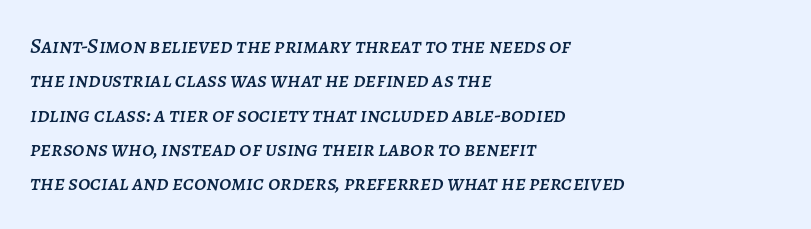
Q: Is the text italic (slanted)? A: Yes, it leans right by about 7 degrees.
Q: Is the text underlined? A: No.
Q: How is the paragraph aligned? A: Left-aligned.
Q: Is the spacing between letters normal or unusually wide? A: Normal.
Q: Is the spacing between lines tight, normal or loose? A: Normal.
